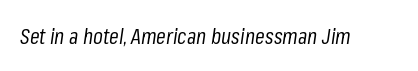
The letterforms sit shoulder to shoulder at normal distance. Each row of text sits above clean, open space. Posture: slanted. Weight: regular or lighter.
